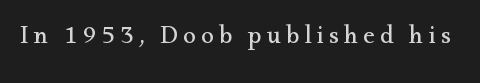
{"italic": "no", "bold": "no", "underline": "no", "glyph_px": 26}
